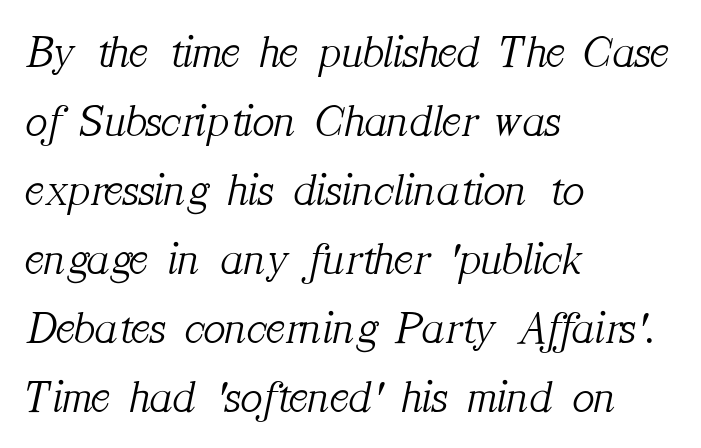
The image shows 46 px light serif type, italic (leaning right); set left-aligned, normal line spacing (1.5x), normal letter spacing, not underlined; medium stroke contrast and a medium x-height.
